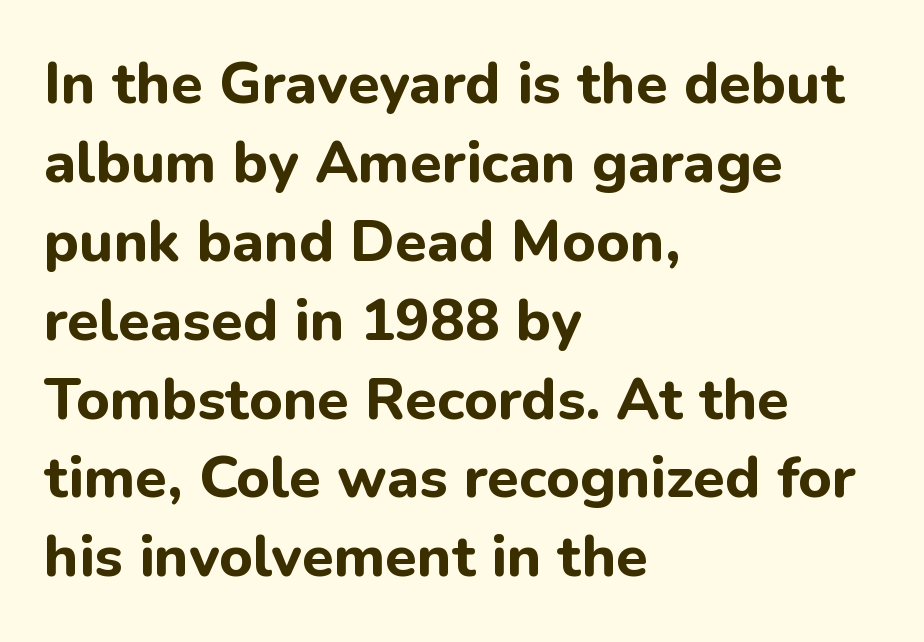
Q: Is the text bold? A: Yes.
Q: Is the text italic (slanted)? A: No, it is upright.
Q: Is the typeface a serif or a sans-serif typeface? A: Sans-serif.
Q: Is the text underlined? A: No.
Q: How is the paragraph aligned? A: Left-aligned.
Q: Is the spacing between letters normal or unusually wide? A: Normal.
Q: Is the spacing between lines tight, normal or loose? A: Normal.
Q: Width (condensed, normal, or wide)? A: Normal.
Q: Stroke contrast? A: Low.
Q: x-height? A: Medium.
Q: Monospaced? A: No.
